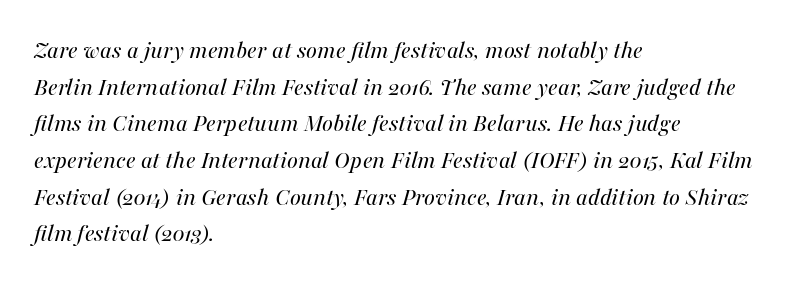
Q: Is the text bold? A: No.
Q: Is the text italic (slanted)? A: Yes, it leans right by about 16 degrees.
Q: Is the text underlined? A: No.
Q: How is the paragraph aligned? A: Left-aligned.
Q: Is the spacing between letters normal or unusually wide? A: Normal.
Q: Is the spacing between lines tight, normal or loose? A: Normal.
